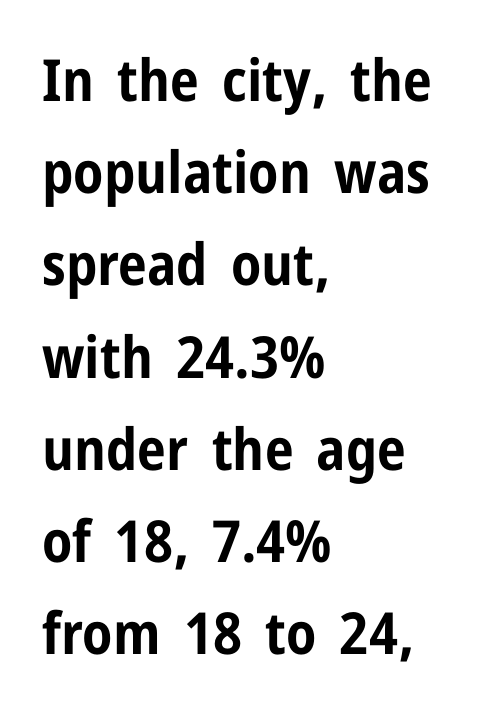
The image shows 58 px bold, condensed sans-serif type, upright; set left-aligned, normal line spacing (1.59x), normal letter spacing, not underlined; low stroke contrast and a medium x-height.
